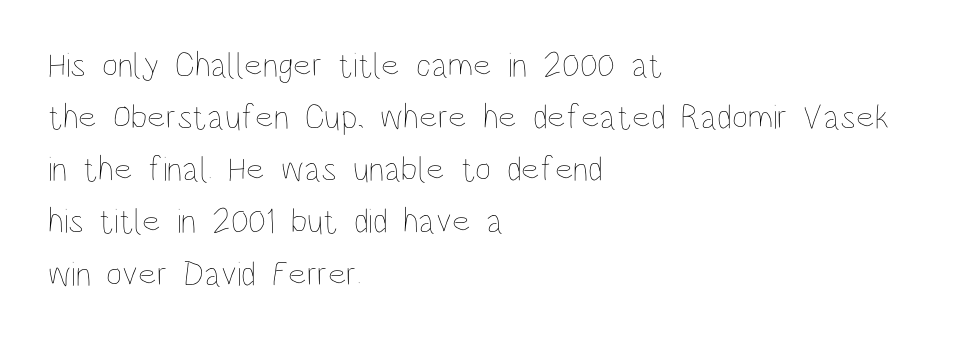
These lines are set flush left with a ragged right edge. The tracking reads as untouched default to a designer's eye. A typesetter would call this proportional, since set widths differ per character. Weight: in the light-to-regular range. The specimen omits any rule beneath the text block's lines. The lettering holds an erect, upright posture throughout.
